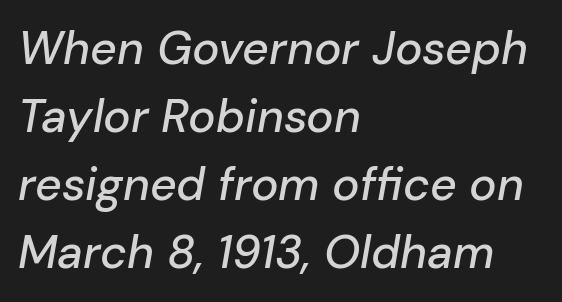
Line starts are locked; line ends wander. Just letters on the line, the space beneath them empty. A typesetter would call this leading conventional body-copy spacing. Italic: yes, the glyphs are oblique.
